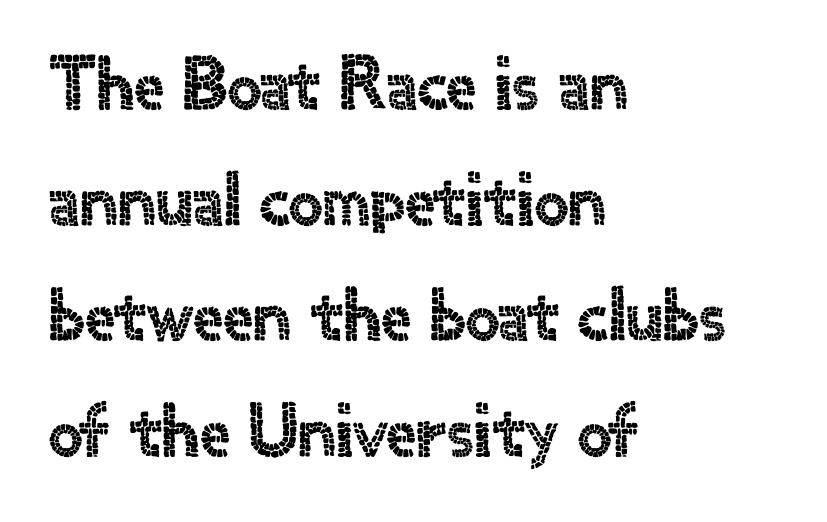
The line-height multiplier appears to be the usual default. Tracking value appears to be zero — textbook default spacing. Varying glyph widths throughout — classic text-font behaviour. This is sans-serif lettering, the kind often seen on screens and signage.
